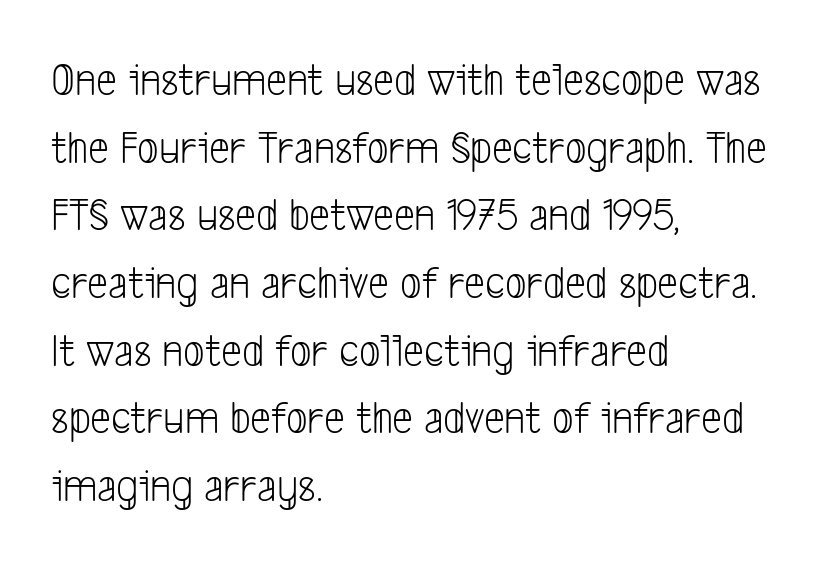
Does extra space separate the letters? No, they use regular spacing. A bare baseline throughout the passage. Leftover space on each line is placed entirely after the last word. Unbolded letterforms with no extra heft. How would I describe the line gaps? Plain and ordinary. Each letter keeps its own natural width here, so spacing adapts to shape.
